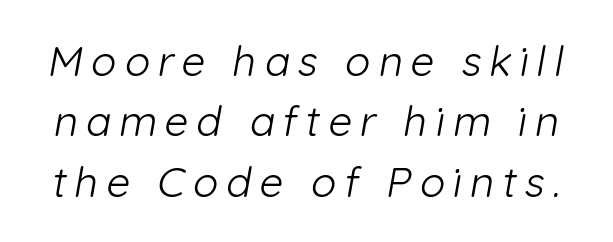
Q: Is the text bold? A: No.
Q: Is the typeface a serif or a sans-serif typeface? A: Sans-serif.
Q: Is the text underlined? A: No.
Q: Is the spacing between lines tight, normal or loose? A: Normal.
Q: Width (condensed, normal, or wide)? A: Normal.
Q: Stroke contrast? A: Low.
Q: x-height? A: Medium.
Q: Monospaced? A: No.
